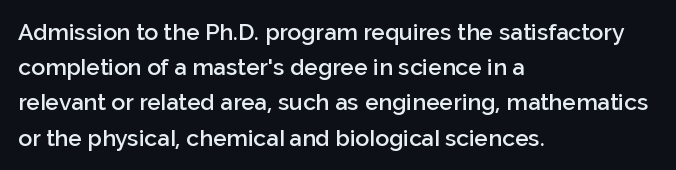
Summary of weight: moderately heavy, a semibold. You could call the tracking neutral — neither tight nor loose. Unmarked baselines from the first word to the last. Quick note: interline space is typical.
